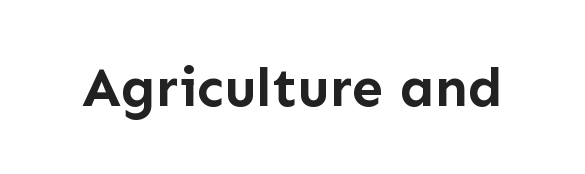
{"serif": "no", "italic": "no", "bold": "yes", "weight": "semibold", "width": "normal", "stroke_contrast": "low", "x_height": "medium", "monospaced": "no", "underline": "no", "letter_spacing": "normal", "letter_spacing_em": 0.0, "glyph_px": 56}
